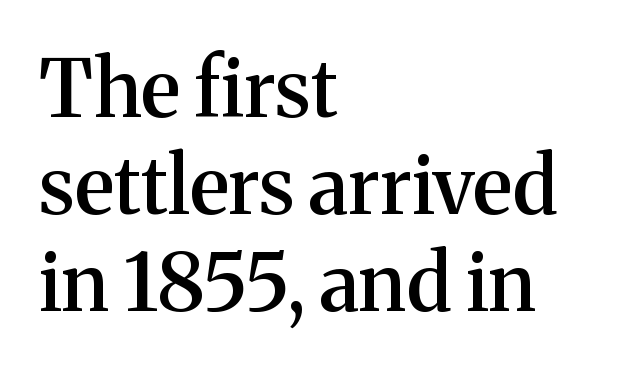
A student would call this left alignment; a typographer would say flush left, rag right. Here the designer chose a conventional face with non-uniform glyph widths. The letterforms sit shoulder to shoulder at normal distance. Each letter's strokes conclude with small projecting serifs. What weight is shown? A semibold, between regular and bold.
